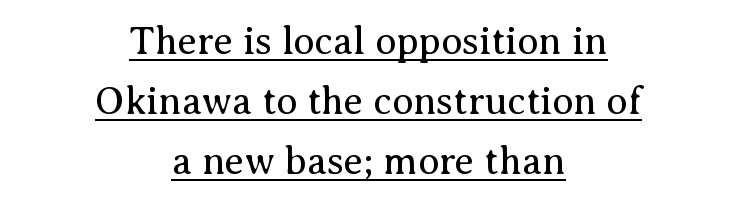
This is the regular roman posture of the typeface. Underline: present. Compared with typical paragraphs, the rows here are spaced about the same. What kind of face is this? One with serifs.
